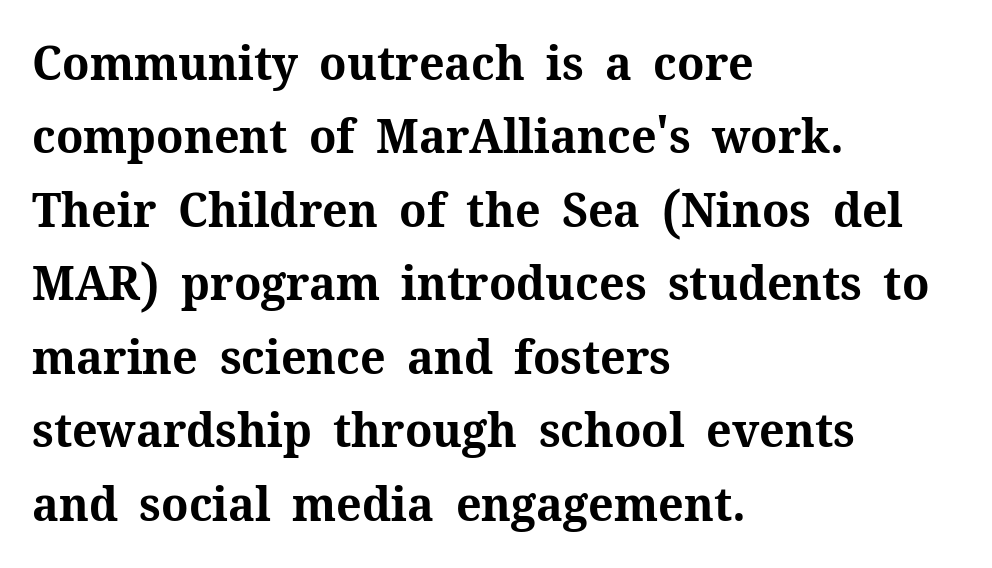
{"serif": "yes", "italic": "no", "bold": "yes", "weight": "bold", "width": "normal", "stroke_contrast": "medium", "x_height": "medium", "monospaced": "no", "underline": "no", "align": "left", "line_spacing": "normal", "line_spacing_ratio": 1.53, "letter_spacing": "normal", "letter_spacing_em": 0.0, "glyph_px": 48}
